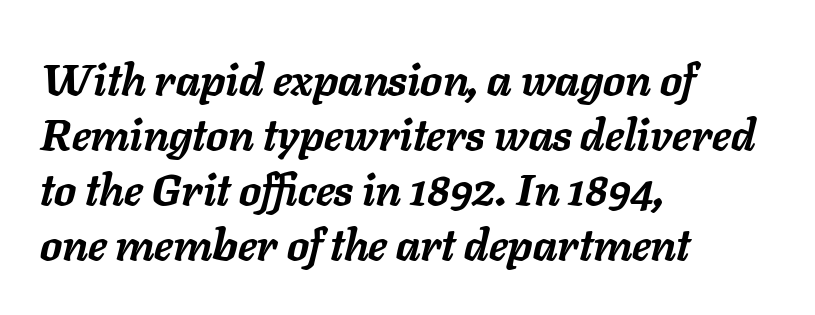
On the weight axis this lands at bold, roughly 700. In terms of posture, this sample is oblique. Check the space under the baseline: it is left empty. Here the glyphs are tracked normally, forming tight word shapes. The lines are quadded left. How would I describe the line gaps? Plain and ordinary.
